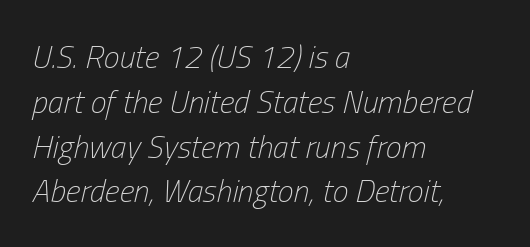
The image shows 32 px light, condensed type, italic (leaning right); set left-aligned, normal line spacing (1.4x), normal letter spacing, not underlined; low stroke contrast and a medium x-height.
